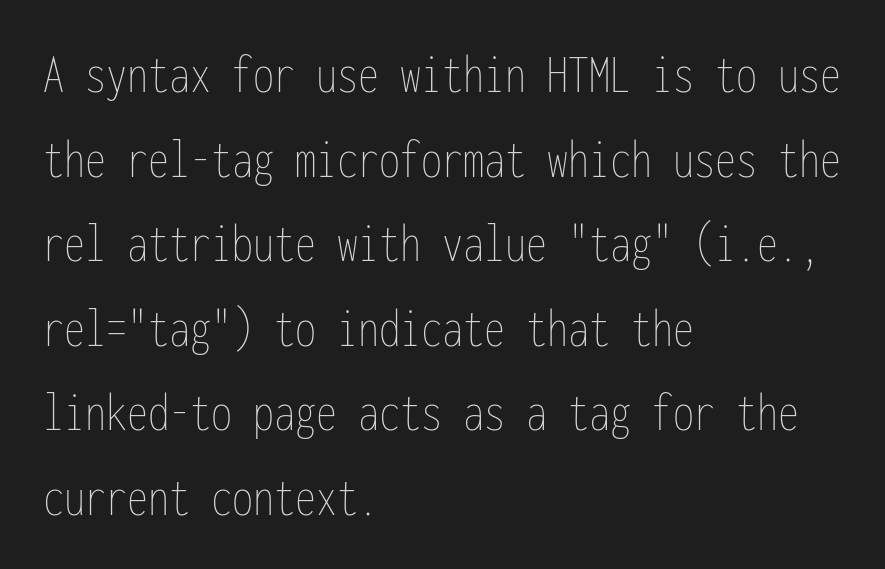
Posture: straight, roman, zero tilt. Fixed-width glyphs throughout — classic coding-font behaviour. Rule under the text: the space is simply empty. Standard letterfit; no display-style spreading of the glyphs. Which margin do the lines hug? The left one — the right edge is uneven. No extra ink here — the face is not bold.
